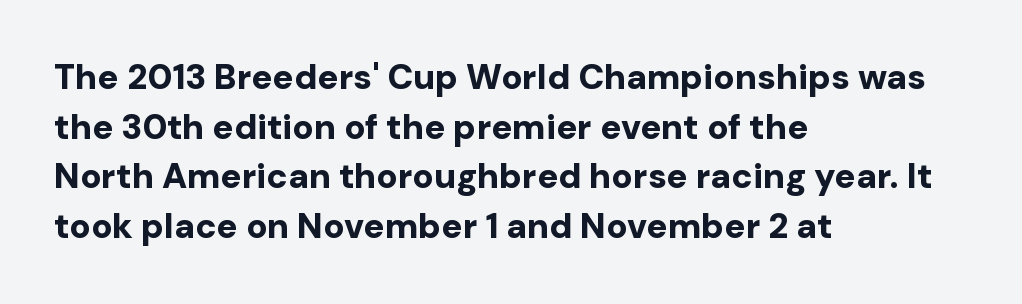
How would I describe the line gaps? Plain and ordinary. The passage is arranged the way most books set body copy — flush left. The passage shown is emphatically bold. Upright lettering throughout. Is the letter spacing exaggerated? No — it looks like the ordinary default. No word sits above an underline.
